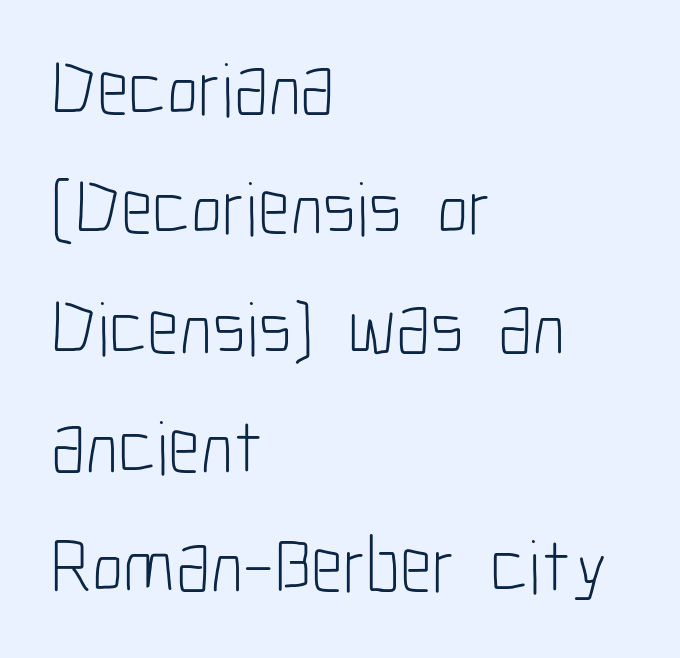
{"serif": "no", "italic": "no", "bold": "no", "weight": "light", "width": "condensed", "stroke_contrast": "low", "x_height": "medium", "monospaced": "no", "underline": "no", "align": "left", "line_spacing": "normal", "line_spacing_ratio": 1.55, "letter_spacing": "normal", "letter_spacing_em": 0.0, "glyph_px": 77}
